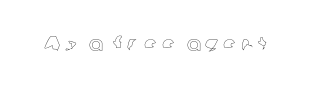
{"italic": "no", "underline": "no", "letter_spacing": "wide", "letter_spacing_em": 0.22, "glyph_px": 21}
